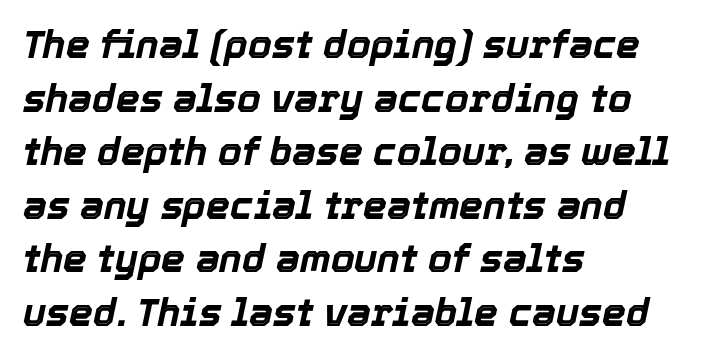
The image shows 38 px bold type, italic (leaning right); set left-aligned, normal line spacing (1.41x), normal letter spacing, not underlined; a medium x-height.
